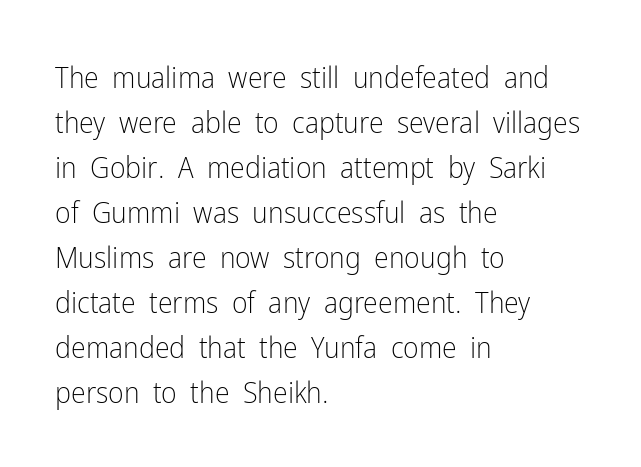
The image shows 30 px light, condensed sans-serif type, upright; set left-aligned, normal line spacing (1.5x), normal letter spacing, not underlined; low stroke contrast and a medium x-height.
